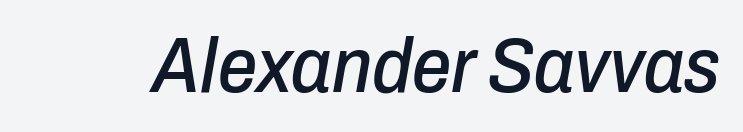
{"italic": "yes", "lean": "right", "slant_degrees": 10, "width": "condensed", "stroke_contrast": "low", "x_height": "medium", "monospaced": "no", "underline": "no", "letter_spacing": "normal", "letter_spacing_em": 0.0, "glyph_px": 78}
